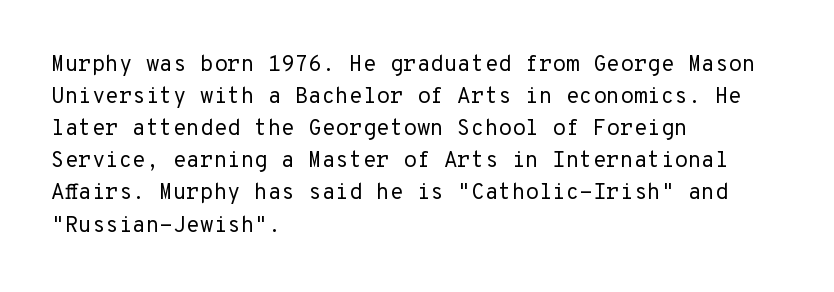
{"italic": "no", "bold": "no", "underline": "no", "align": "left", "line_spacing": "normal", "line_spacing_ratio": 1.46, "letter_spacing": "normal", "letter_spacing_em": 0.0, "glyph_px": 22}
